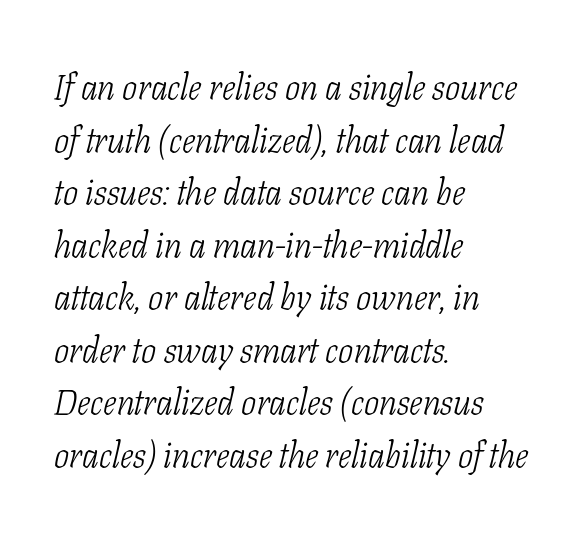
Leading matches the norm, producing a regular column. No extra tracking has been applied to these lines. Quick note: underline off. The font family rendered here belongs to the serif group. Is the block centered? No — it sits flush against the left margin. Character widths vary here, with narrow letters taking less room than wide ones.
